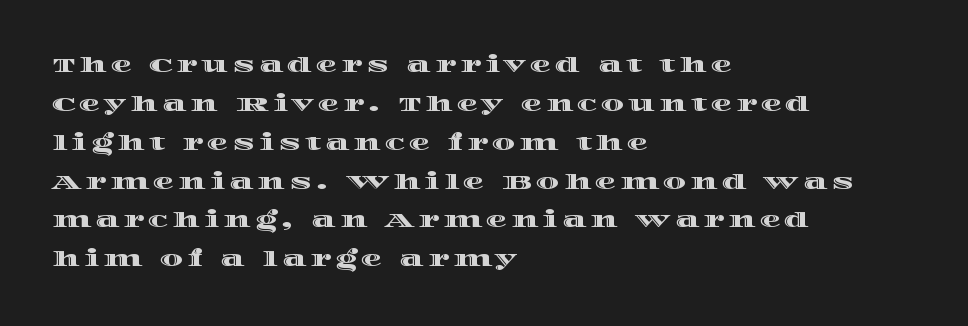
{"italic": "no", "underline": "no", "align": "left", "line_spacing_ratio": 1.85, "glyph_px": 21}
